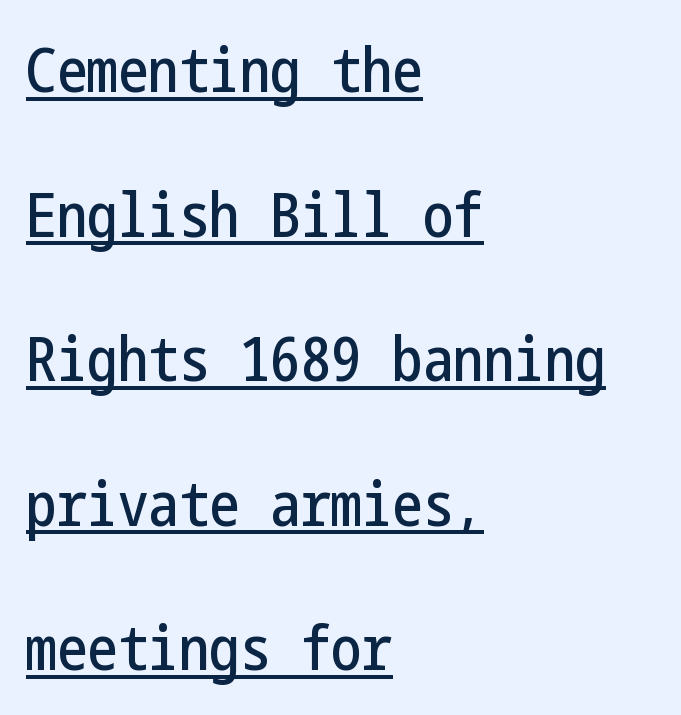
Q: Is the text italic (slanted)? A: No, it is upright.
Q: Is the typeface a serif or a sans-serif typeface? A: Sans-serif.
Q: Is the text underlined? A: Yes.
Q: How is the paragraph aligned? A: Left-aligned.
Q: Is the spacing between letters normal or unusually wide? A: Normal.
Q: Is the spacing between lines tight, normal or loose? A: Loose.
Q: Width (condensed, normal, or wide)? A: Condensed.
Q: Stroke contrast? A: Low.
Q: x-height? A: Medium.
